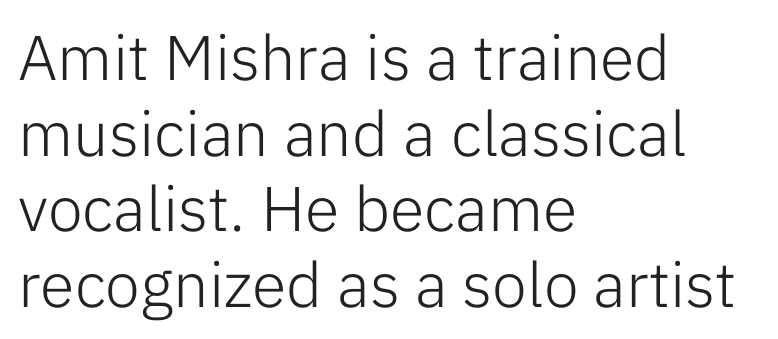
The image shows 63 px light sans-serif type, upright; set left-aligned, line spacing 1.2x, normal letter spacing, not underlined; low stroke contrast and a medium x-height.
